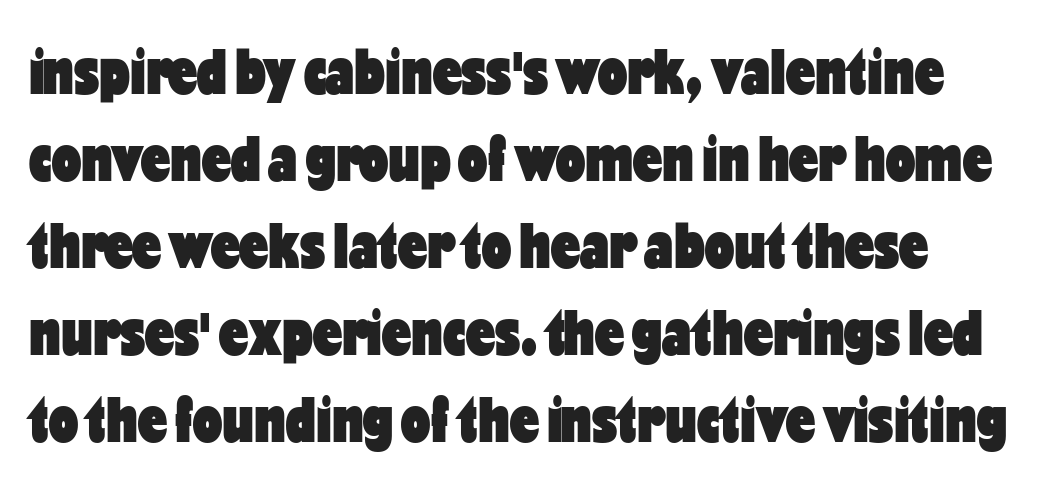
{"serif": "no", "italic": "no", "bold": "yes", "weight": "heavy", "width": "condensed", "stroke_contrast": "low", "x_height": "medium", "monospaced": "no", "underline": "no", "line_spacing": "normal", "line_spacing_ratio": 1.34, "letter_spacing": "normal", "letter_spacing_em": 0.0, "glyph_px": 65}
